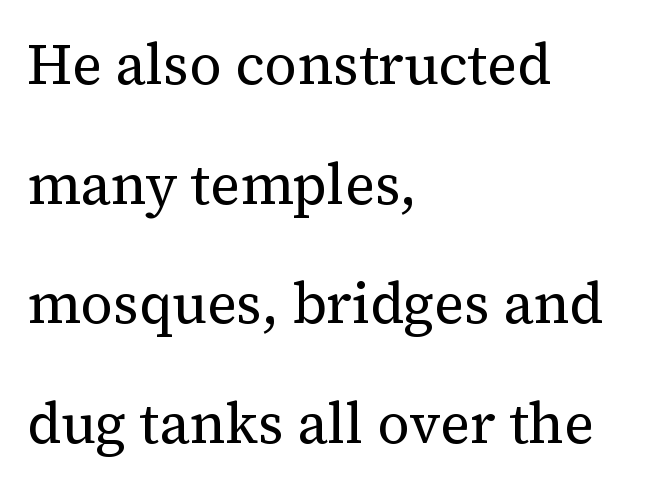
Q: Is the text bold? A: No.
Q: Is the text italic (slanted)? A: No, it is upright.
Q: Is the typeface a serif or a sans-serif typeface? A: Serif.
Q: Is the text underlined? A: No.
Q: How is the paragraph aligned? A: Left-aligned.
Q: Is the spacing between letters normal or unusually wide? A: Normal.
Q: Is the spacing between lines tight, normal or loose? A: Loose.
Q: Width (condensed, normal, or wide)? A: Normal.
Q: Stroke contrast? A: Medium.
Q: x-height? A: Medium.
Q: Monospaced? A: No.
